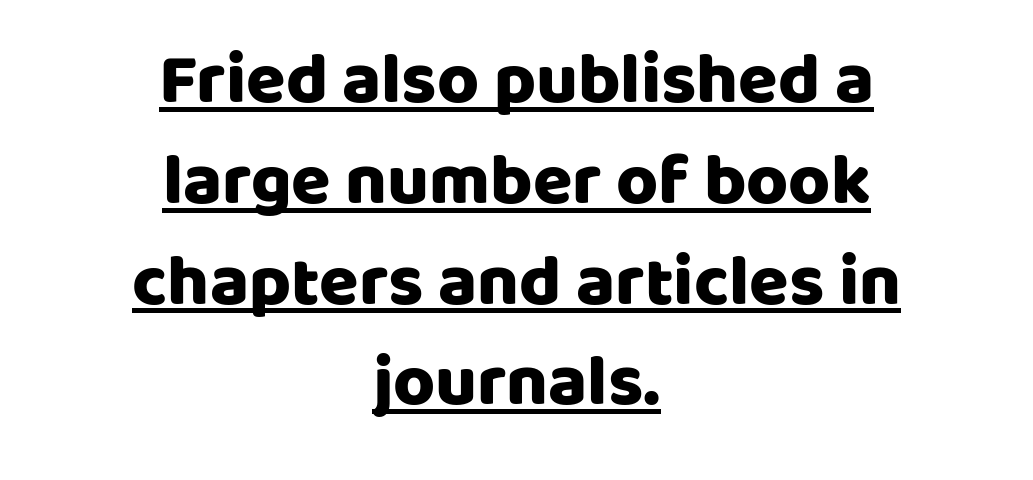
{"serif": "no", "italic": "no", "width": "normal", "stroke_contrast": "low", "x_height": "large", "monospaced": "no", "underline": "yes", "align": "center", "line_spacing": "normal", "line_spacing_ratio": 1.4, "letter_spacing": "normal", "letter_spacing_em": 0.0, "glyph_px": 72}
